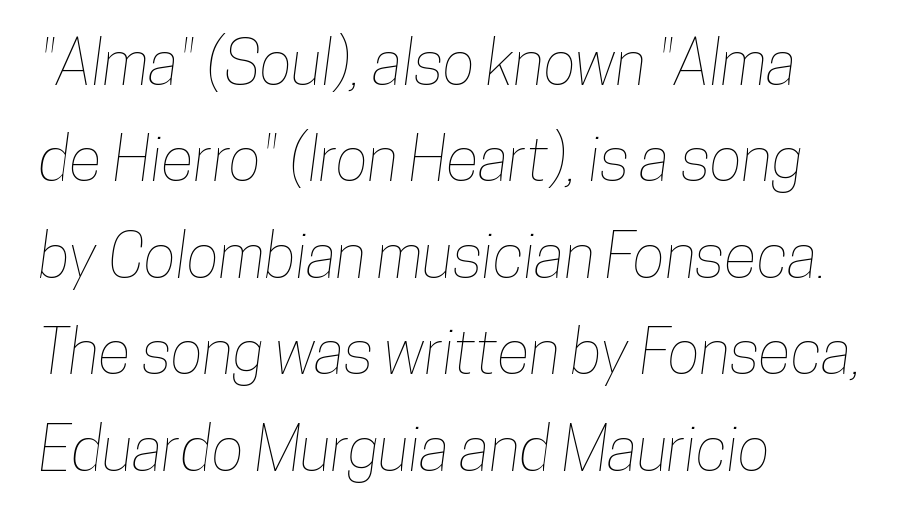
This sample has the flowing, uneven cadence of proportional lettering. Casual observation: everything's shoved over to the left. The space between consecutive lines is moderate. The glyphs are unaccompanied by any horizontal stroke below them. Each word holds together tightly as a unit, with standard inter-letter gaps.
